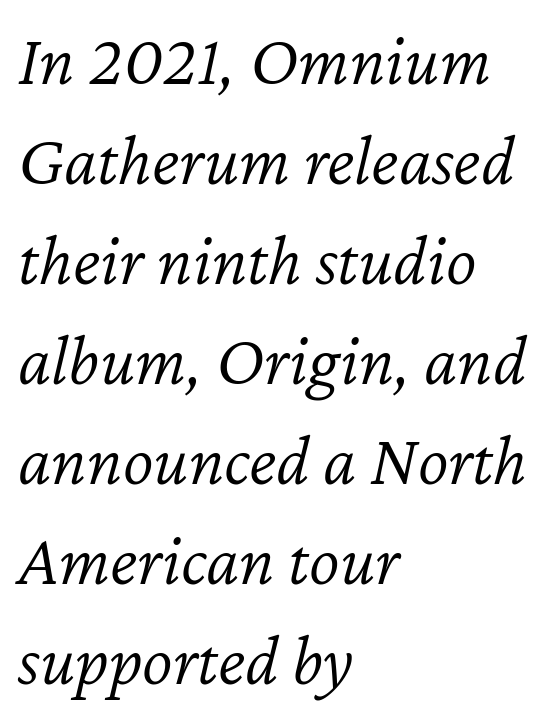
Q: Is the text bold? A: No.
Q: Is the text italic (slanted)? A: Yes, it leans right by about 12 degrees.
Q: Is the text underlined? A: No.
Q: How is the paragraph aligned? A: Left-aligned.
Q: Is the spacing between letters normal or unusually wide? A: Normal.
Q: Is the spacing between lines tight, normal or loose? A: Normal.
Q: Width (condensed, normal, or wide)? A: Normal.
Q: Stroke contrast? A: Low.
Q: x-height? A: Medium.
Q: Monospaced? A: No.
